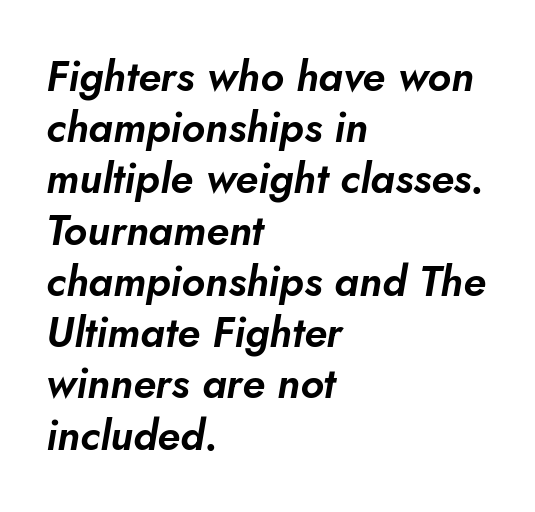
Q: Is the text italic (slanted)? A: Yes, it leans right by about 5 degrees.
Q: Is the text underlined? A: No.
Q: How is the paragraph aligned? A: Left-aligned.
Q: Is the spacing between letters normal or unusually wide? A: Normal.
Q: Width (condensed, normal, or wide)? A: Normal.
Q: Stroke contrast? A: Low.
Q: x-height? A: Small.
Q: Monospaced? A: No.
